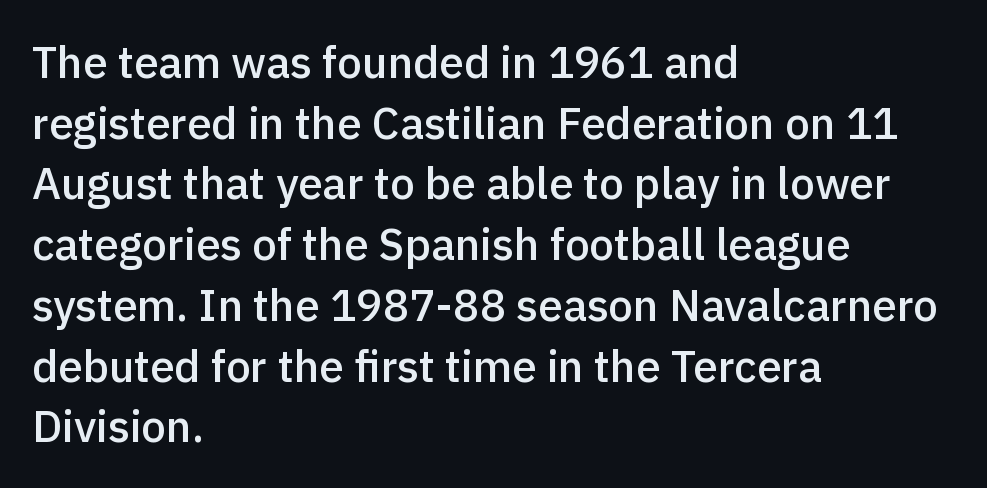
Q: Is the text bold? A: Semi-bold.
Q: Is the text italic (slanted)? A: No, it is upright.
Q: Is the typeface a serif or a sans-serif typeface? A: Sans-serif.
Q: Is the text underlined? A: No.
Q: How is the paragraph aligned? A: Left-aligned.
Q: Is the spacing between letters normal or unusually wide? A: Normal.
Q: Is the spacing between lines tight, normal or loose? A: Normal.
Q: Width (condensed, normal, or wide)? A: Normal.
Q: x-height? A: Medium.
Q: Monospaced? A: No.
